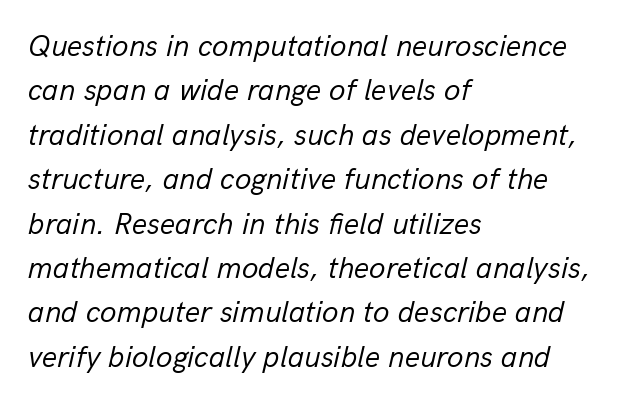
Q: Is the text bold? A: No.
Q: Is the text italic (slanted)? A: Yes, it leans right by about 13 degrees.
Q: Is the text underlined? A: No.
Q: How is the paragraph aligned? A: Left-aligned.
Q: Is the spacing between letters normal or unusually wide? A: Normal.
Q: Is the spacing between lines tight, normal or loose? A: Normal.
Q: Width (condensed, normal, or wide)? A: Normal.
Q: Stroke contrast? A: Low.
Q: x-height? A: Medium.
Q: Monospaced? A: No.
